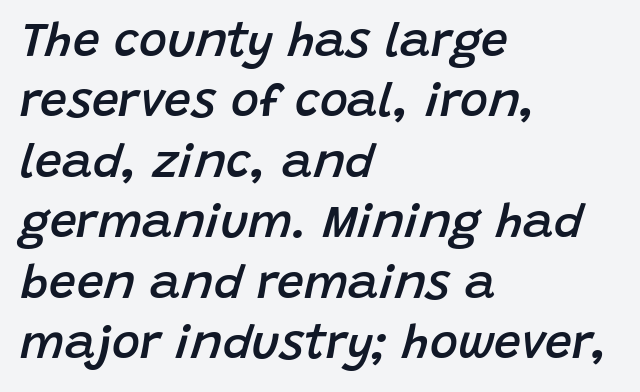
This is oblique type, the kind used for emphasis or titles. The compositor pushed each line to the left boundary. In terms of leading, this rendering sits right in the middle. The strokes are fattened partway — semibold, not bold. The string is rendered with underlining switched off.
